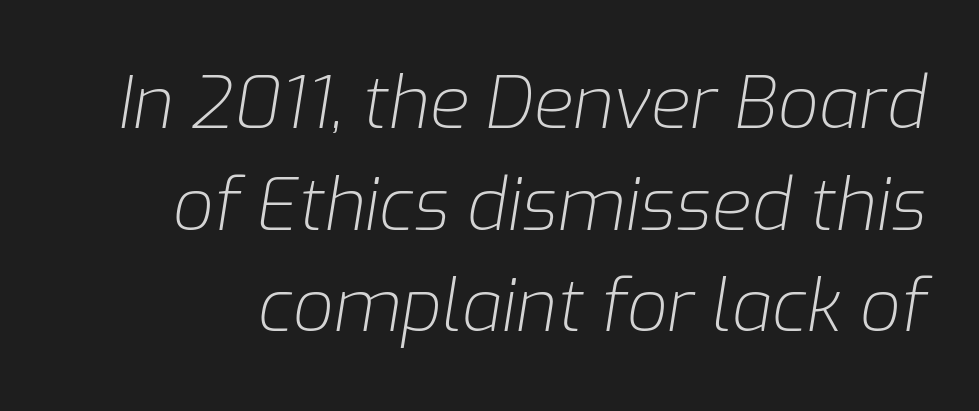
{"italic": "yes", "lean": "right", "slant_degrees": 9, "bold": "no", "weight": "light", "width": "normal", "stroke_contrast": "low", "x_height": "medium", "monospaced": "no", "underline": "no", "line_spacing": "normal", "line_spacing_ratio": 1.41, "letter_spacing": "normal", "letter_spacing_em": 0.0, "glyph_px": 72}
